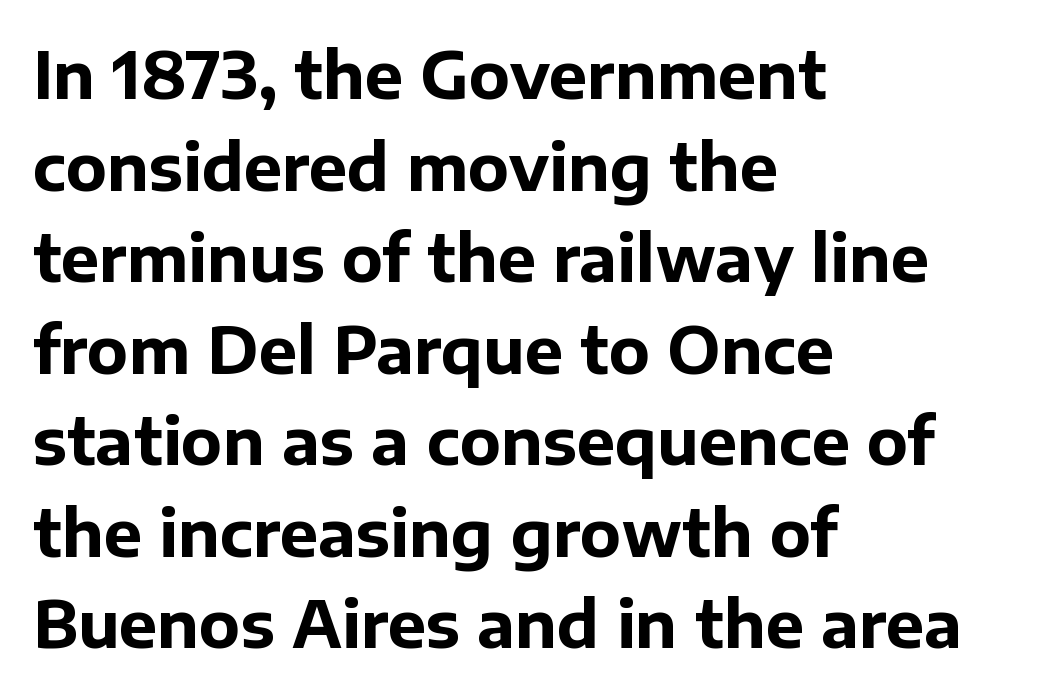
Q: Is the text bold? A: Yes.
Q: Is the text italic (slanted)? A: No, it is upright.
Q: Is the typeface a serif or a sans-serif typeface? A: Sans-serif.
Q: Is the text underlined? A: No.
Q: How is the paragraph aligned? A: Left-aligned.
Q: Is the spacing between letters normal or unusually wide? A: Normal.
Q: Is the spacing between lines tight, normal or loose? A: Normal.
Q: Width (condensed, normal, or wide)? A: Normal.
Q: Stroke contrast? A: Low.
Q: x-height? A: Medium.
Q: Monospaced? A: No.
